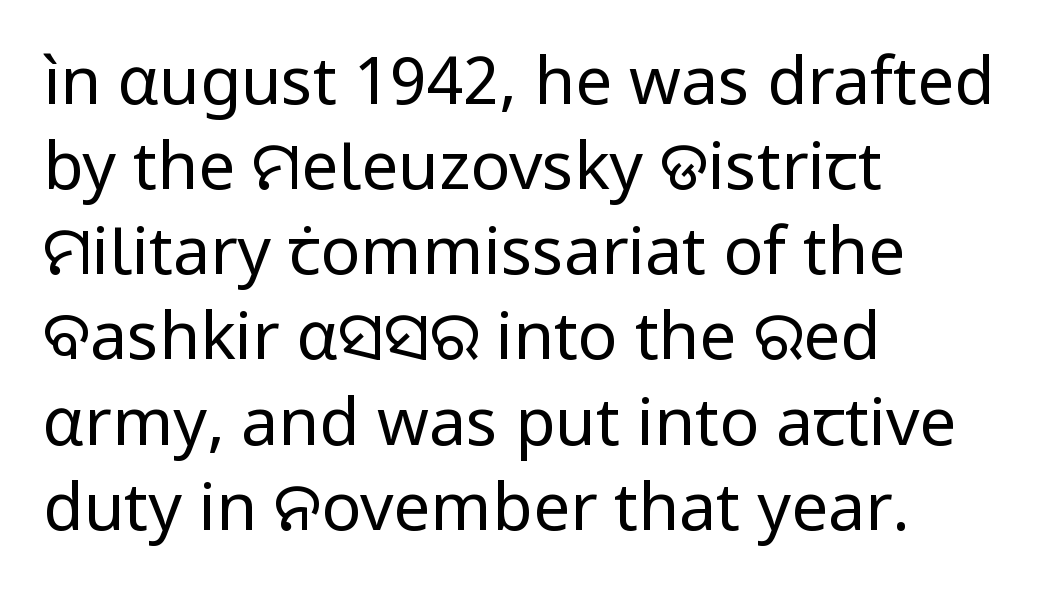
{"serif": "no", "italic": "no", "bold": "no", "weight": "regular", "width": "normal", "stroke_contrast": "low", "x_height": "medium", "monospaced": "no", "underline": "no", "align": "left", "line_spacing": "normal", "line_spacing_ratio": 1.29, "letter_spacing": "normal", "letter_spacing_em": 0.0, "glyph_px": 66}
